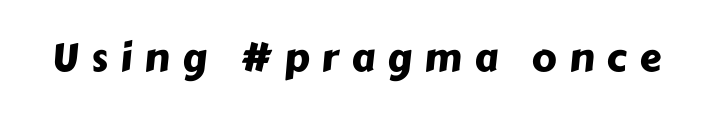
The image shows 39 px sans-serif type; set unusually wide letter spacing (+0.32 em), not underlined; low stroke contrast and a medium x-height.
